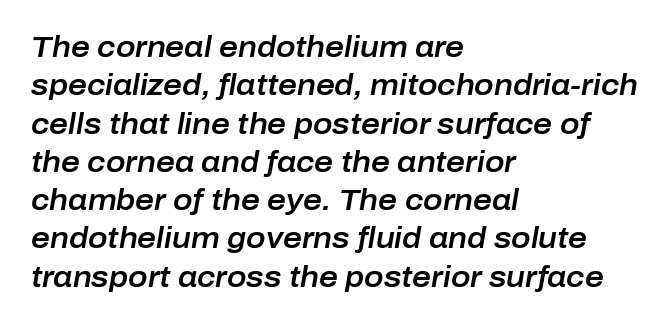
Q: Is the text italic (slanted)? A: Yes, it leans right by about 10 degrees.
Q: Is the text underlined? A: No.
Q: How is the paragraph aligned? A: Left-aligned.
Q: Is the spacing between letters normal or unusually wide? A: Normal.
Q: Is the spacing between lines tight, normal or loose? A: Normal.
Q: Width (condensed, normal, or wide)? A: Normal.
Q: Stroke contrast? A: Low.
Q: x-height? A: Medium.
Q: Monospaced? A: No.
